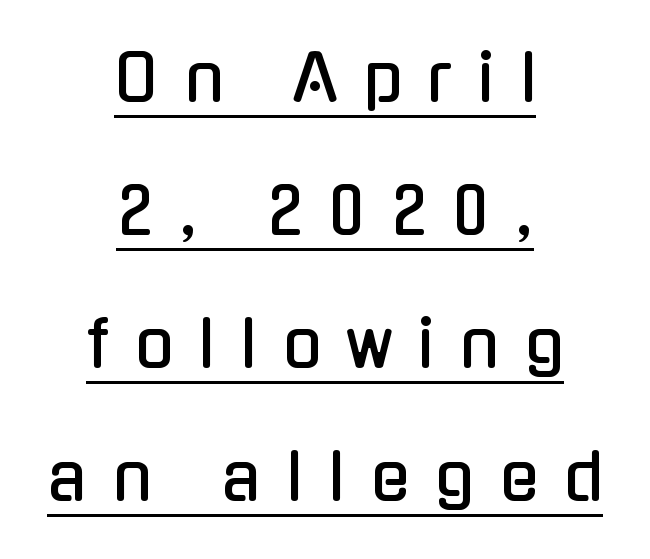
This sample uses an upright cut, with every glyph sitting square on the baseline. Typographically, this falls in the sans-serif category. Each new line begins a long way beneath the previous one. The tracking jumps out immediately: characters are airy and widely separated. Compared with undecorated copy, this sample adds a rule below the words.
